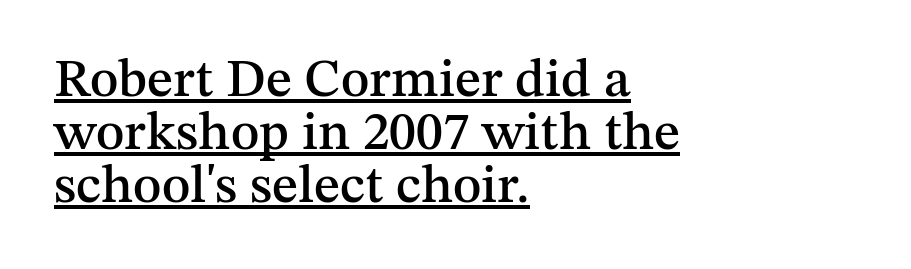
{"serif": "yes", "italic": "no", "width": "normal", "stroke_contrast": "medium", "x_height": "medium", "monospaced": "no", "underline": "yes", "align": "left", "line_spacing": "tight", "line_spacing_ratio": 0.98, "letter_spacing": "normal", "letter_spacing_em": 0.0, "glyph_px": 54}
